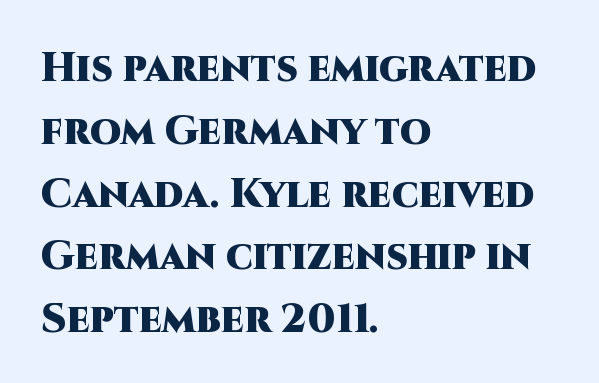
Q: Is the text bold? A: Yes.
Q: Is the text italic (slanted)? A: No, it is upright.
Q: Is the typeface a serif or a sans-serif typeface? A: Sans-serif.
Q: Is the text underlined? A: No.
Q: How is the paragraph aligned? A: Left-aligned.
Q: Is the spacing between letters normal or unusually wide? A: Normal.
Q: Is the spacing between lines tight, normal or loose? A: Normal.
Q: Width (condensed, normal, or wide)? A: Normal.
Q: Stroke contrast? A: High.
Q: x-height? A: Large.
Q: Monospaced? A: No.
